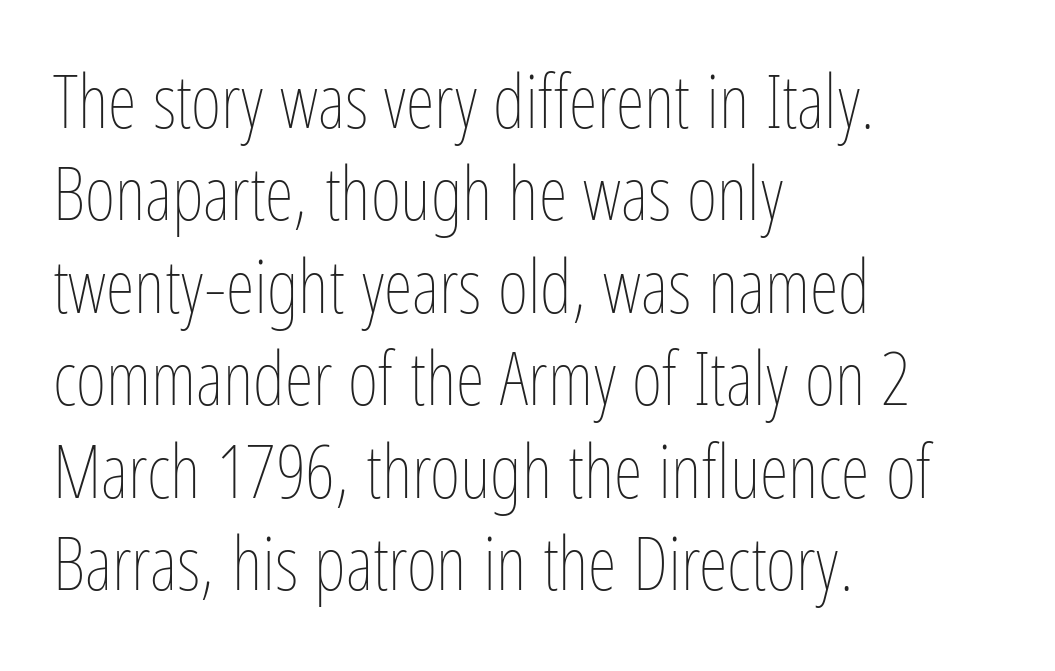
{"italic": "no", "bold": "no", "weight": "thin", "width": "condensed", "stroke_contrast": "low", "x_height": "medium", "monospaced": "no", "underline": "no", "align": "left", "line_spacing": "normal", "line_spacing_ratio": 1.25, "letter_spacing": "normal", "letter_spacing_em": 0.0, "glyph_px": 74}
